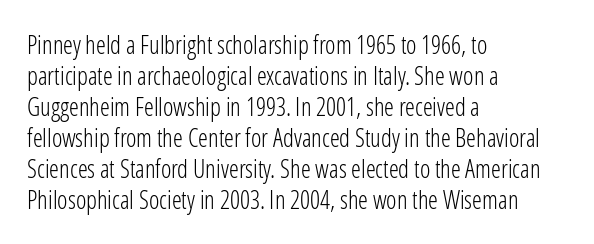
The image shows 25 px text type, upright; set left-aligned, line spacing 1.24x, normal letter spacing, not underlined.
